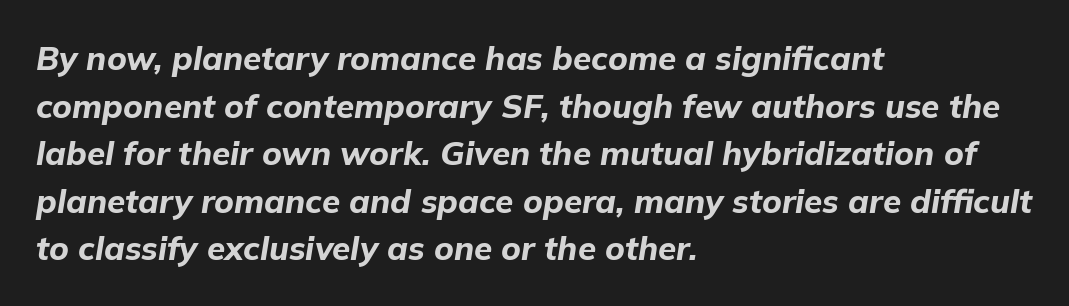
Each row of text sits above clean, open space. The face used here is rendered with its standard letterfit. Do the characters align in a grid? No, the font is proportional. The whole block is typeset with a tilt. The strokes are fattened all the way to bold.
